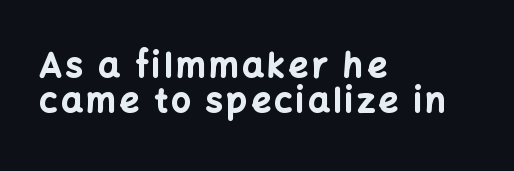
The lines are packed closely together with very little leading. Note: no serifs on the glyphs. Emphasis by weight is at full strength: bold. Think of a printed novel: that variable character pitch is what you see here. Italic? Not at all — the glyphs are vertical.
